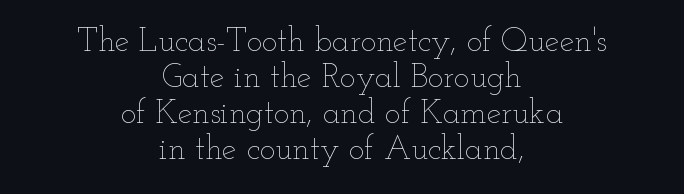
A quiet, ordinary-to-light weight characterises the typeface. These lines are rendered in a variable-pitch font. The line texture is even and compact thanks to regular tracking. Beneath every word, the page is bare.
